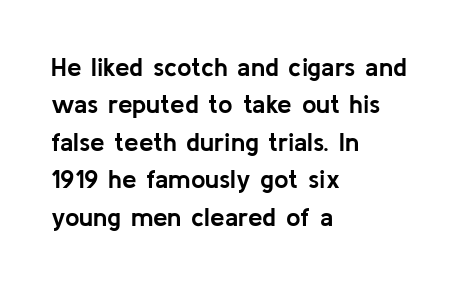
{"italic": "no", "bold": "yes", "underline": "no", "align": "left", "line_spacing": "normal", "line_spacing_ratio": 1.44, "letter_spacing": "normal", "letter_spacing_em": 0.0, "glyph_px": 26}
